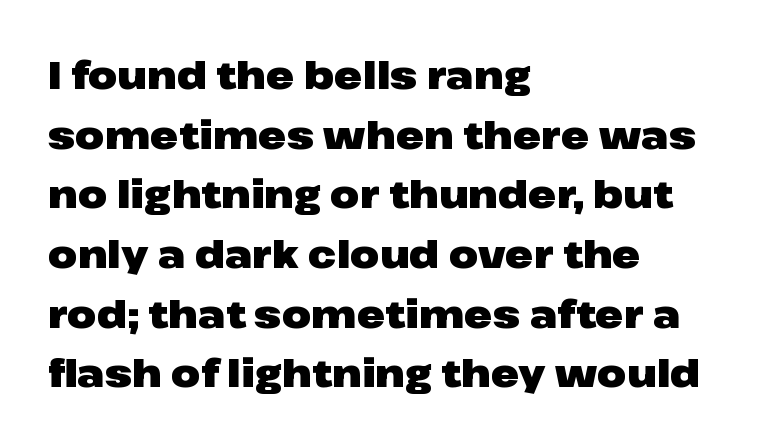
Q: Is the text bold? A: Yes.
Q: Is the text italic (slanted)? A: No, it is upright.
Q: Is the typeface a serif or a sans-serif typeface? A: Sans-serif.
Q: Is the text underlined? A: No.
Q: How is the paragraph aligned? A: Left-aligned.
Q: Is the spacing between letters normal or unusually wide? A: Normal.
Q: Is the spacing between lines tight, normal or loose? A: Normal.
Q: Width (condensed, normal, or wide)? A: Wide.
Q: Stroke contrast? A: Low.
Q: x-height? A: Medium.
Q: Monospaced? A: No.
